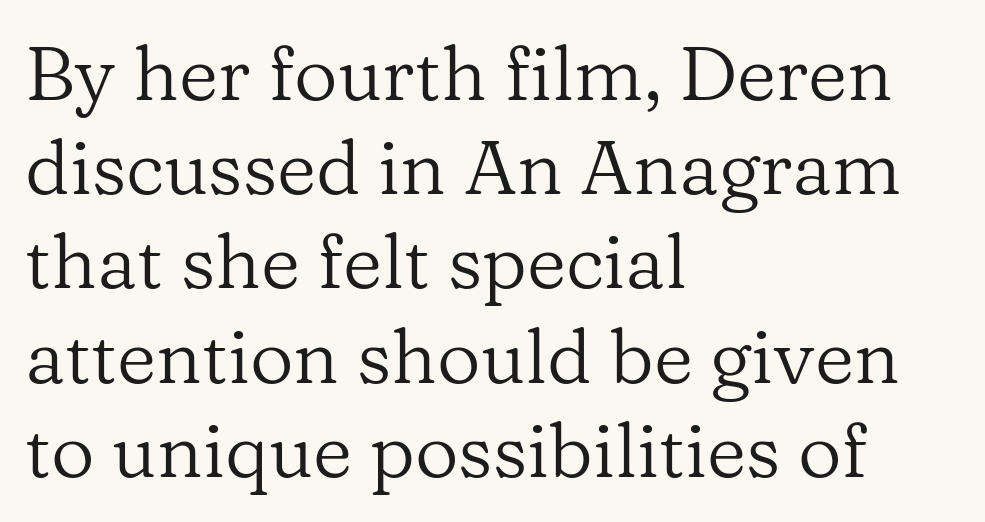
Glance below the letters and you will spot only blank space. Caption: standard tracking, unaltered. The lines are quadded left. The lettering holds an erect, upright posture throughout.
